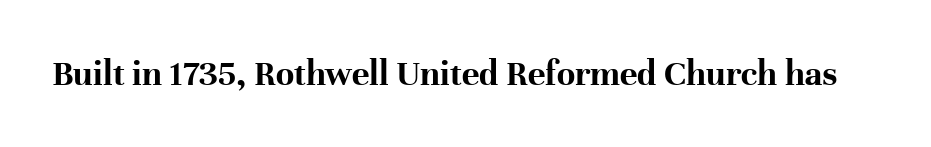
{"serif": "yes", "italic": "no", "bold": "yes", "weight": "bold", "width": "normal", "stroke_contrast": "high", "x_height": "medium", "monospaced": "no", "underline": "no", "letter_spacing": "normal", "letter_spacing_em": 0.0, "glyph_px": 37}
